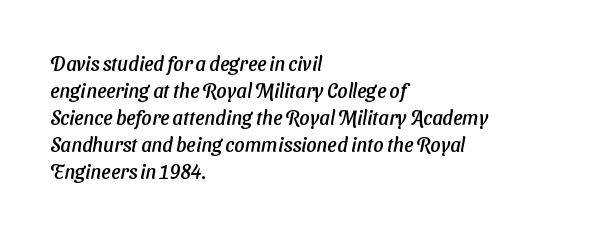
Q: Is the text underlined? A: No.
Q: How is the paragraph aligned? A: Left-aligned.
Q: Is the spacing between letters normal or unusually wide? A: Normal.
Q: Is the spacing between lines tight, normal or loose? A: Normal.
